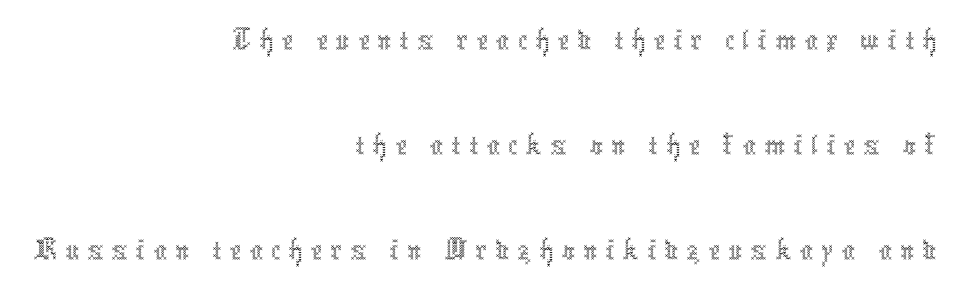
The image shows 66 px thin, condensed type, upright; set right-aligned, normal line spacing (1.59x), not underlined; a medium x-height.
